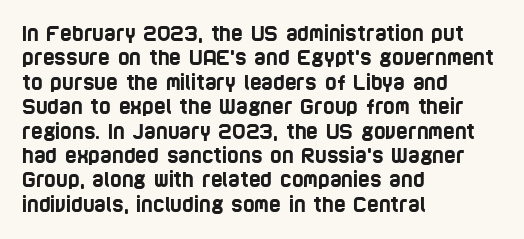
Look at the tracking — it's just the regular setting, nothing added. Just letters on the line, the space beneath them empty. Where is the straight margin? On the left.
